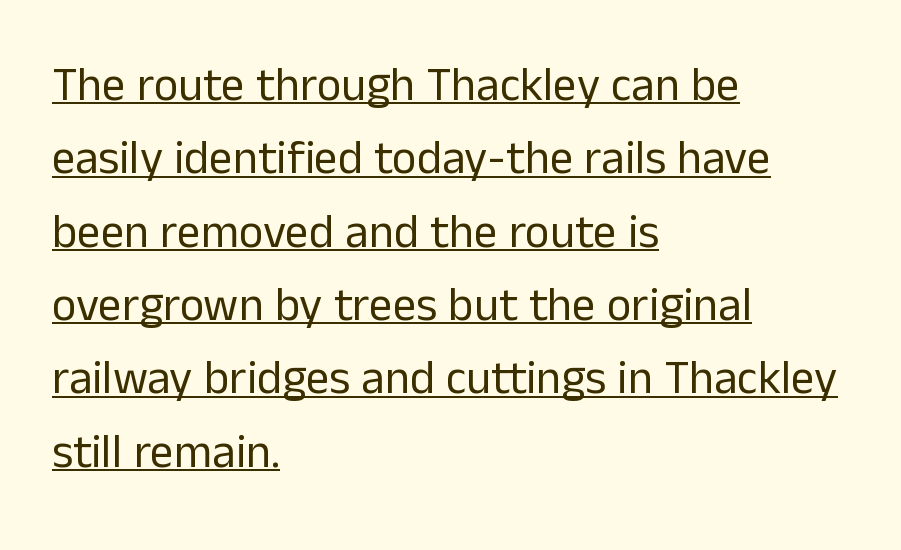
Q: Is the text bold? A: No.
Q: Is the text italic (slanted)? A: No, it is upright.
Q: Is the typeface a serif or a sans-serif typeface? A: Sans-serif.
Q: Is the text underlined? A: Yes.
Q: How is the paragraph aligned? A: Left-aligned.
Q: Is the spacing between letters normal or unusually wide? A: Normal.
Q: Is the spacing between lines tight, normal or loose? A: Normal.
Q: Width (condensed, normal, or wide)? A: Normal.
Q: Stroke contrast? A: Low.
Q: x-height? A: Medium.
Q: Monospaced? A: No.
